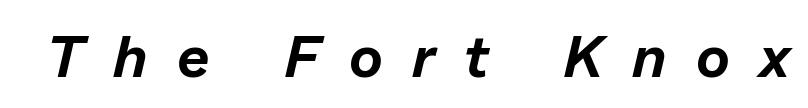
The image shows 58 px text type, italic (leaning right); set unusually wide letter spacing (+0.5 em), not underlined; low stroke contrast and a medium x-height.
